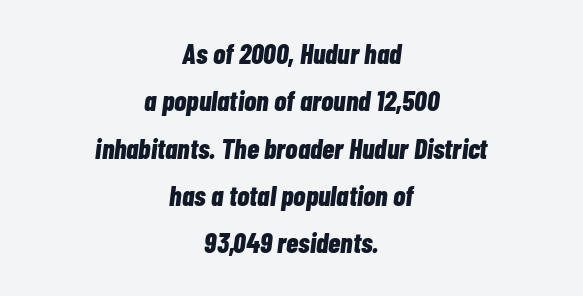
The image shows 28 px bold, condensed type, italic (leaning right); set centered, normal line spacing (1.69x), normal letter spacing, not underlined; low stroke contrast and a medium x-height.
